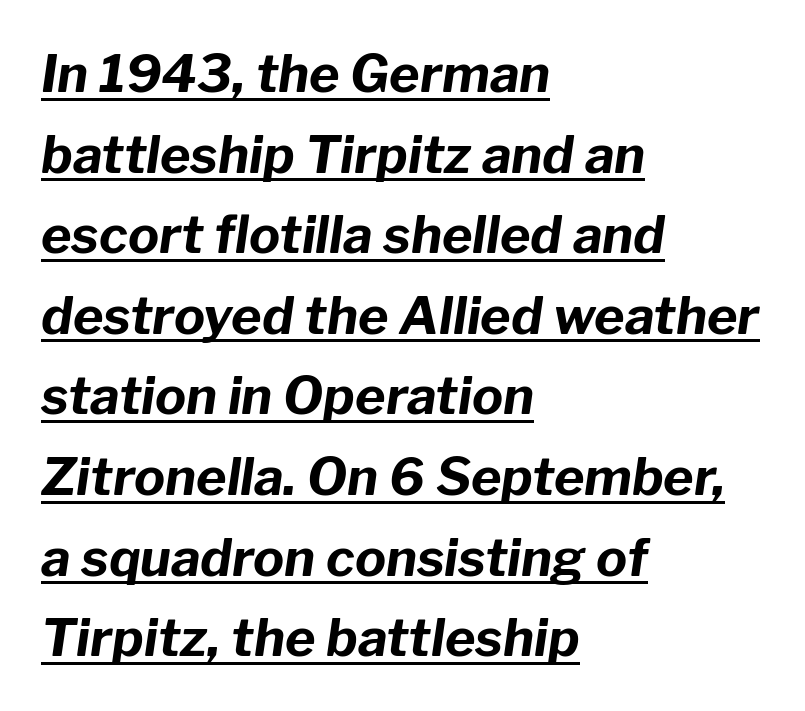
Q: Is the text bold? A: Yes.
Q: Is the text italic (slanted)? A: Yes, it leans right by about 8 degrees.
Q: Is the text underlined? A: Yes.
Q: How is the paragraph aligned? A: Left-aligned.
Q: Is the spacing between letters normal or unusually wide? A: Normal.
Q: Is the spacing between lines tight, normal or loose? A: Normal.
Q: Width (condensed, normal, or wide)? A: Normal.
Q: Stroke contrast? A: Low.
Q: x-height? A: Medium.
Q: Monospaced? A: No.
